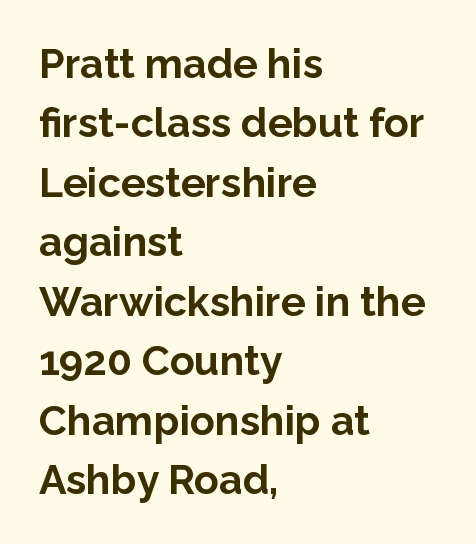
Q: Is the text bold? A: Yes.
Q: Is the text italic (slanted)? A: No, it is upright.
Q: Is the typeface a serif or a sans-serif typeface? A: Sans-serif.
Q: Is the text underlined? A: No.
Q: How is the paragraph aligned? A: Left-aligned.
Q: Is the spacing between letters normal or unusually wide? A: Normal.
Q: Is the spacing between lines tight, normal or loose? A: Normal.
Q: Width (condensed, normal, or wide)? A: Normal.
Q: Stroke contrast? A: Low.
Q: x-height? A: Medium.
Q: Monospaced? A: No.
